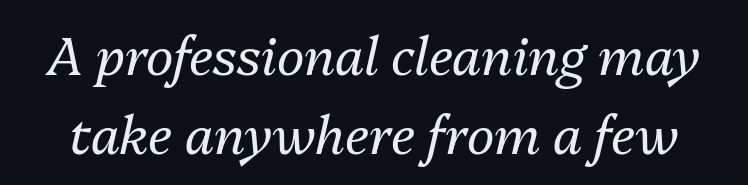
The image shows 52 px regular-weight type, italic (leaning right); set normal line spacing (1.52x), normal letter spacing, not underlined; medium stroke contrast and a medium x-height.
